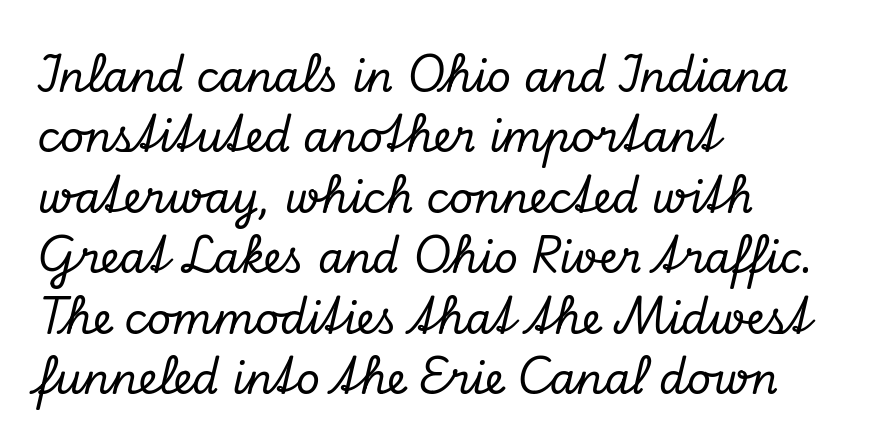
The glyphs in this specimen are seriffed. Caption: standard tracking, unaltered. Designer's note — italics engaged. Compared with typical paragraphs, the rows here are spaced about the same. The passage shown is typed in a proportional face where columns would drift. Honestly, there is no underline to notice here at all.
